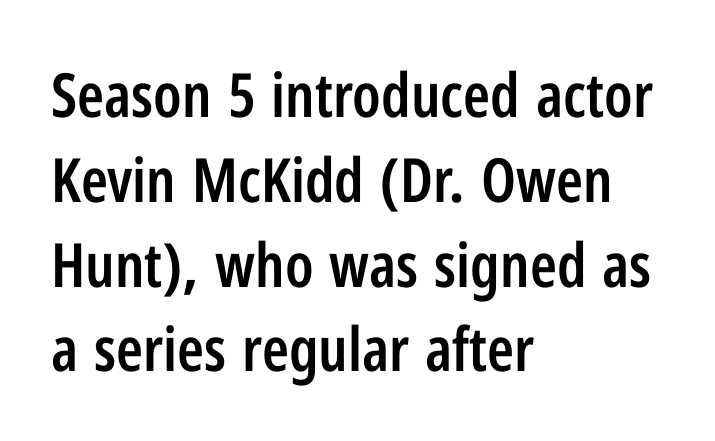
Q: Is the text bold? A: Semi-bold.
Q: Is the text italic (slanted)? A: No, it is upright.
Q: Is the typeface a serif or a sans-serif typeface? A: Sans-serif.
Q: Is the text underlined? A: No.
Q: How is the paragraph aligned? A: Left-aligned.
Q: Is the spacing between letters normal or unusually wide? A: Normal.
Q: Is the spacing between lines tight, normal or loose? A: Normal.
Q: Width (condensed, normal, or wide)? A: Condensed.
Q: Stroke contrast? A: Low.
Q: x-height? A: Medium.
Q: Monospaced? A: No.
